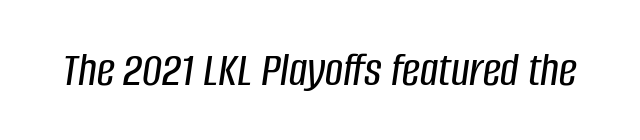
Q: Is the text italic (slanted)? A: Yes, it leans right by about 8 degrees.
Q: Is the text underlined? A: No.
Q: Is the spacing between letters normal or unusually wide? A: Normal.
Q: Width (condensed, normal, or wide)? A: Condensed.
Q: Stroke contrast? A: Low.
Q: x-height? A: Large.
Q: Monospaced? A: No.
